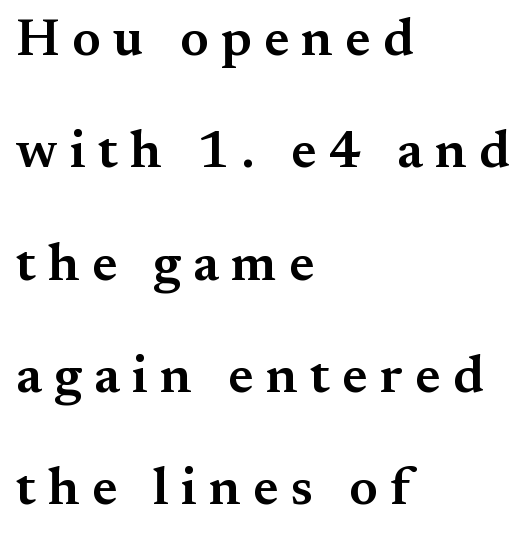
Q: Is the text bold? A: Semi-bold.
Q: Is the text italic (slanted)? A: No, it is upright.
Q: Is the typeface a serif or a sans-serif typeface? A: Serif.
Q: Is the text underlined? A: No.
Q: How is the paragraph aligned? A: Left-aligned.
Q: Is the spacing between letters normal or unusually wide? A: Unusually wide.
Q: Is the spacing between lines tight, normal or loose? A: Loose.
Q: Width (condensed, normal, or wide)? A: Normal.
Q: Stroke contrast? A: Medium.
Q: x-height? A: Small.
Q: Monospaced? A: No.
